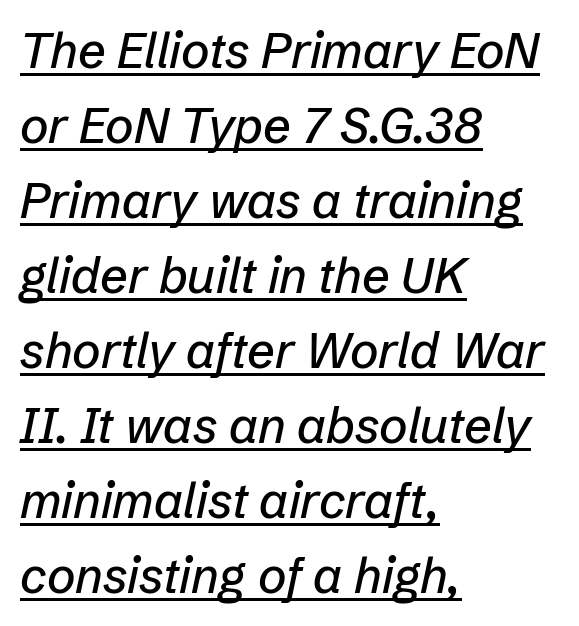
Q: Is the text italic (slanted)? A: Yes, it leans right by about 12 degrees.
Q: Is the text underlined? A: Yes.
Q: How is the paragraph aligned? A: Left-aligned.
Q: Is the spacing between letters normal or unusually wide? A: Normal.
Q: Is the spacing between lines tight, normal or loose? A: Normal.
Q: Width (condensed, normal, or wide)? A: Normal.
Q: Stroke contrast? A: Low.
Q: x-height? A: Medium.
Q: Monospaced? A: No.
